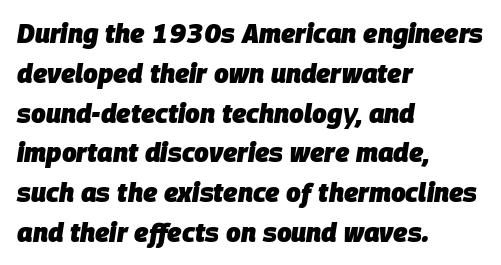
The image shows 26 px bold type, italic (leaning right); set left-aligned, normal line spacing (1.53x), normal letter spacing, not underlined.
